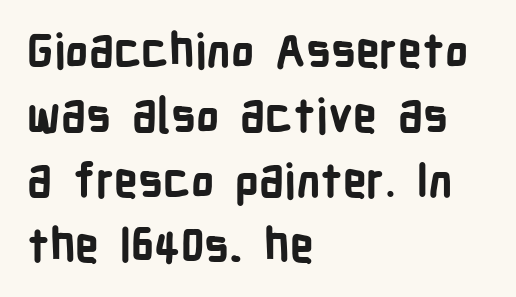
Q: Is the text bold? A: Yes.
Q: Is the text italic (slanted)? A: No, it is upright.
Q: Is the typeface a serif or a sans-serif typeface? A: Sans-serif.
Q: Is the text underlined? A: No.
Q: How is the paragraph aligned? A: Left-aligned.
Q: Is the spacing between letters normal or unusually wide? A: Normal.
Q: Is the spacing between lines tight, normal or loose? A: Normal.
Q: Width (condensed, normal, or wide)? A: Condensed.
Q: Stroke contrast? A: Low.
Q: x-height? A: Medium.
Q: Monospaced? A: No.
